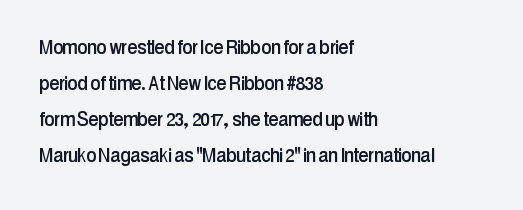
{"italic": "no", "underline": "no", "align": "left", "line_spacing": "normal", "line_spacing_ratio": 1.56, "letter_spacing": "normal", "letter_spacing_em": 0.0, "glyph_px": 23}
